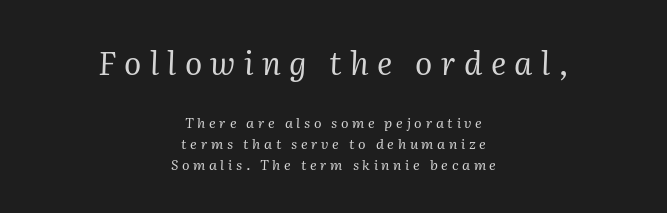
The image shows 32 px regular-weight serif type, italic (leaning right); set centered, normal line spacing (1.51x), unusually wide letter spacing (+0.26 em), not underlined; the first (top) block is 2.29x larger; medium stroke contrast and a medium x-height.
